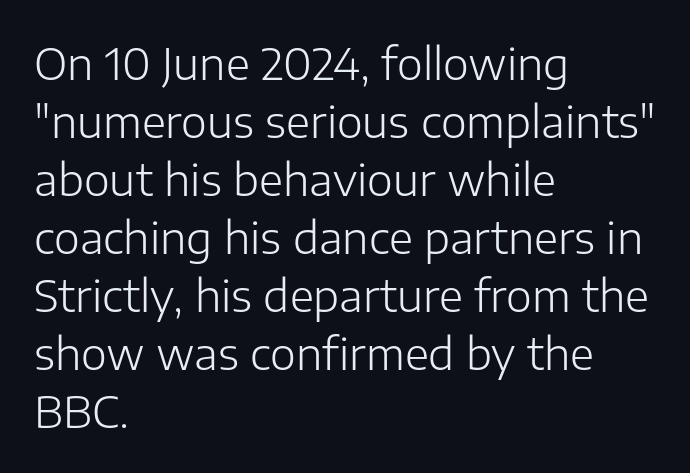
{"serif": "no", "italic": "no", "bold": "no", "weight": "light", "width": "normal", "stroke_contrast": "low", "x_height": "medium", "monospaced": "no", "underline": "no", "align": "left", "line_spacing": "normal", "line_spacing_ratio": 1.32, "letter_spacing": "normal", "letter_spacing_em": 0.0, "glyph_px": 44}
